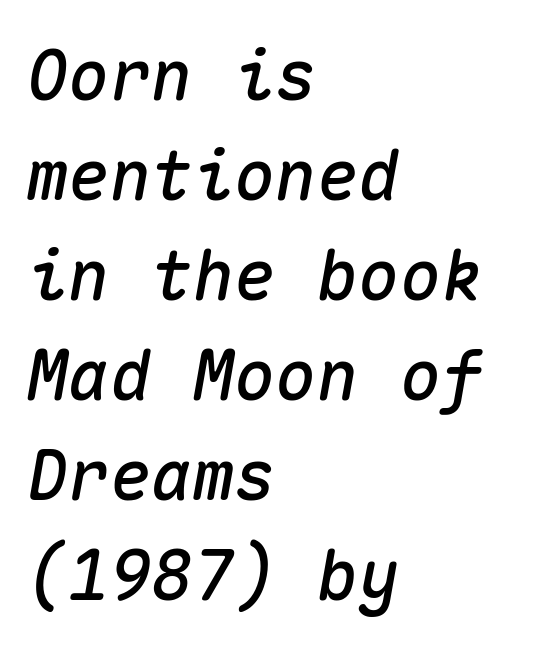
Here the designer chose a console-style face with uniform glyph widths. Caption: multi-line text, flush left, ragged right. Is the letter spacing exaggerated? No — it looks like the ordinary default. One glance says typical: line gaps are just what's usual. A bare baseline throughout the passage. When letters slant like this, we call the style italic.
